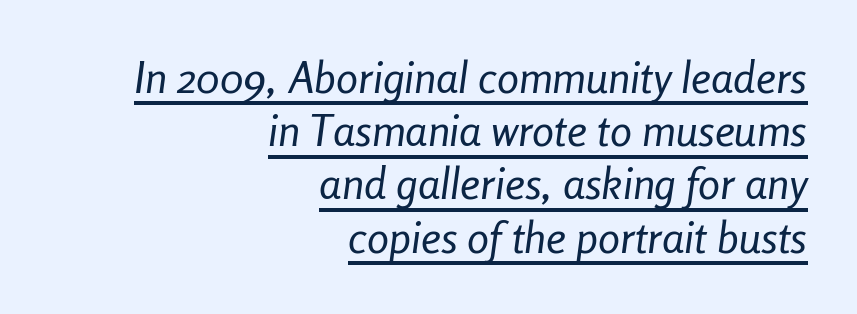
{"italic": "yes", "lean": "right", "slant_degrees": 8, "bold": "no", "weight": "regular", "width": "condensed", "stroke_contrast": "low", "x_height": "medium", "monospaced": "no", "underline": "yes", "align": "right", "line_spacing_ratio": 1.21, "letter_spacing": "normal", "letter_spacing_em": 0.0, "glyph_px": 44}
